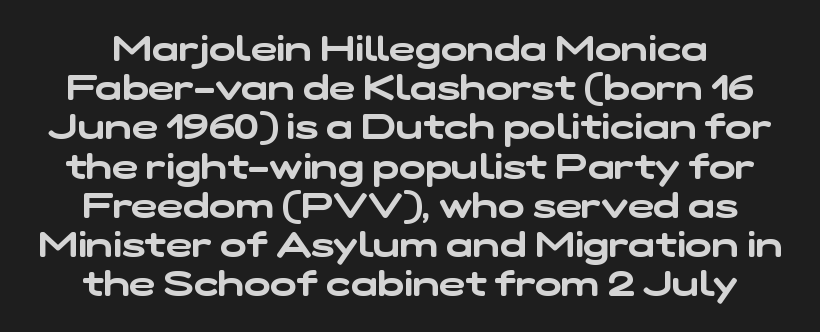
{"serif": "no", "width": "wide", "stroke_contrast": "low", "x_height": "medium", "monospaced": "no", "underline": "no", "line_spacing": "tight", "line_spacing_ratio": 1.12, "letter_spacing": "normal", "letter_spacing_em": 0.0, "glyph_px": 35}
